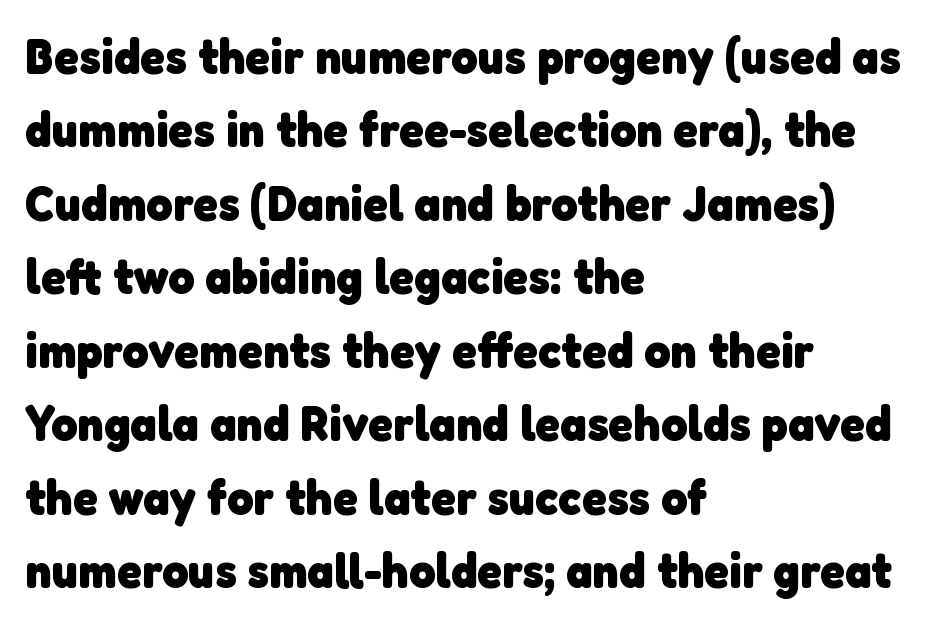
The type is set solid horizontally, with unmodified tracking. The face used here is a sans, in the tradition of grotesques and geometrics. Any mark beneath the type? The region is blank. Typographic density is high because the face is bold. Each letter keeps its own natural width here, so spacing adapts to shape.
